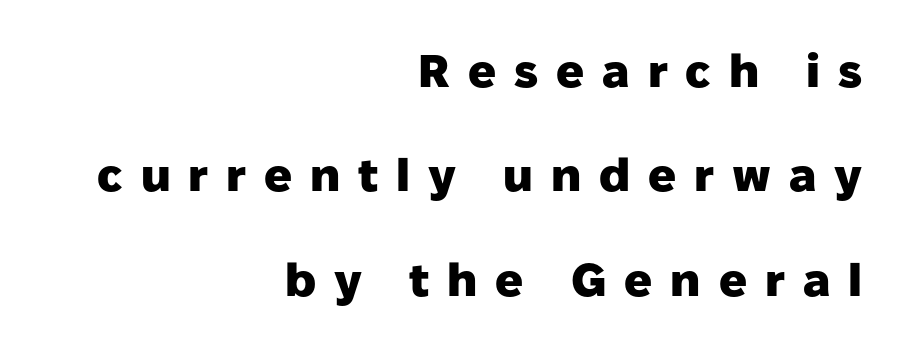
The image shows 46 px heavy sans-serif type, upright; set right-aligned, loose line spacing (2.27x), unusually wide letter spacing (+0.39 em), not underlined; low stroke contrast and a medium x-height.
